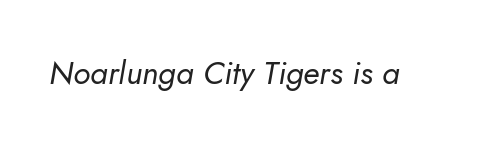
{"italic": "yes", "lean": "right", "slant_degrees": 10, "bold": "no", "weight": "regular", "width": "normal", "stroke_contrast": "low", "x_height": "small", "monospaced": "no", "underline": "no", "letter_spacing": "normal", "letter_spacing_em": 0.0, "glyph_px": 32}
